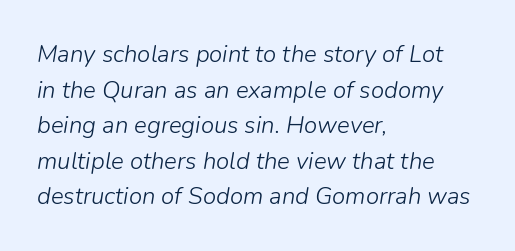
Q: Is the text bold? A: No.
Q: Is the text italic (slanted)? A: Yes, it leans right by about 9 degrees.
Q: Is the text underlined? A: No.
Q: How is the paragraph aligned? A: Left-aligned.
Q: Is the spacing between letters normal or unusually wide? A: Normal.
Q: Is the spacing between lines tight, normal or loose? A: Normal.
